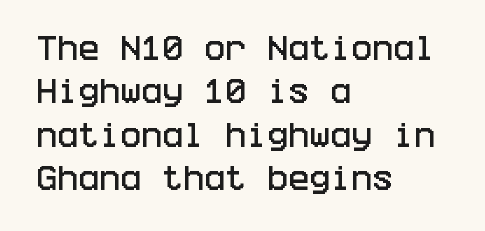
{"serif": "no", "italic": "no", "width": "condensed", "stroke_contrast": "low", "x_height": "large", "underline": "no", "align": "left", "line_spacing": "normal", "line_spacing_ratio": 1.55, "letter_spacing": "normal", "letter_spacing_em": 0.0, "glyph_px": 28}
